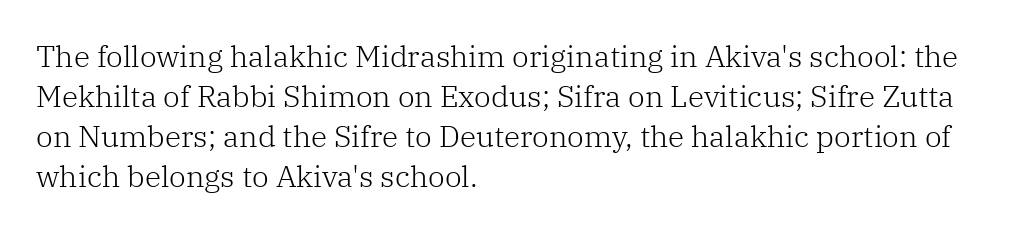
The image shows 30 px light serif type, upright; set left-aligned, normal line spacing (1.33x), normal letter spacing, not underlined; low stroke contrast and a medium x-height.
